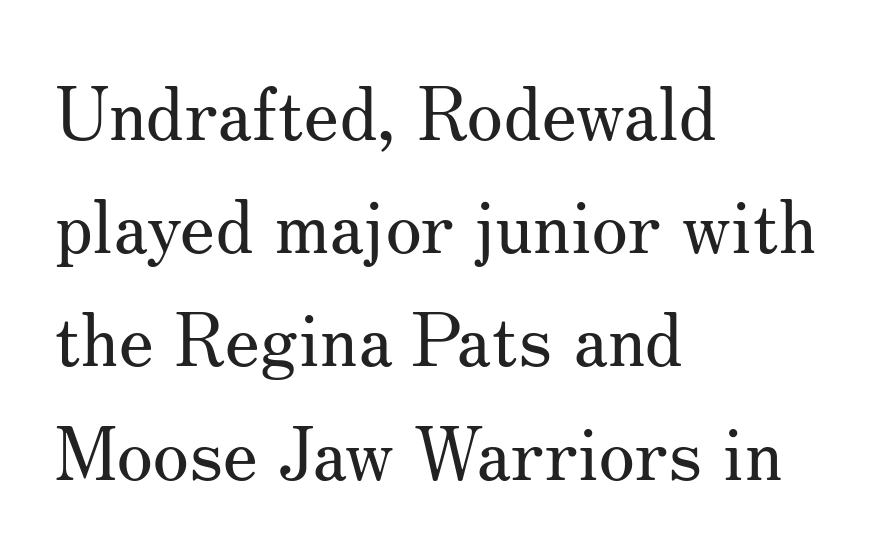
{"serif": "yes", "italic": "no", "bold": "no", "weight": "regular", "width": "normal", "stroke_contrast": "medium", "x_height": "small", "monospaced": "no", "underline": "no", "align": "left", "line_spacing": "normal", "line_spacing_ratio": 1.53, "letter_spacing": "normal", "letter_spacing_em": 0.0, "glyph_px": 74}
